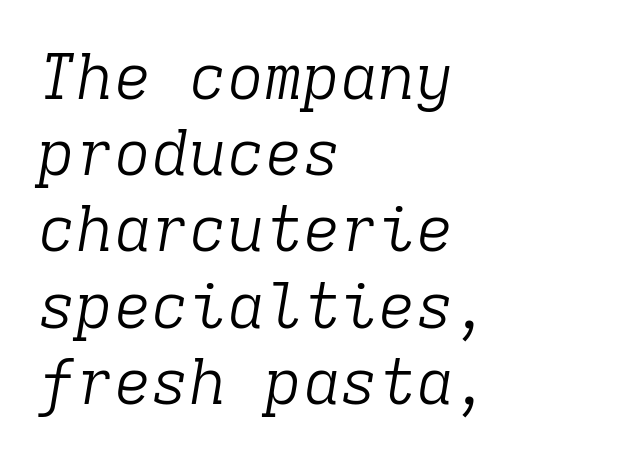
Q: Is the text bold? A: No.
Q: Is the text italic (slanted)? A: Yes, it leans right by about 9 degrees.
Q: Is the typeface a serif or a sans-serif typeface? A: Serif.
Q: Is the text underlined? A: No.
Q: How is the paragraph aligned? A: Left-aligned.
Q: Is the spacing between letters normal or unusually wide? A: Normal.
Q: Width (condensed, normal, or wide)? A: Normal.
Q: Stroke contrast? A: Low.
Q: x-height? A: Medium.
Q: Monospaced? A: Yes.
